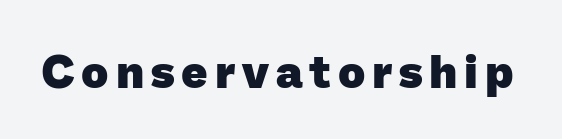
Q: Is the text bold? A: Yes.
Q: Is the typeface a serif or a sans-serif typeface? A: Sans-serif.
Q: Is the text underlined? A: No.
Q: Width (condensed, normal, or wide)? A: Normal.
Q: Stroke contrast? A: Low.
Q: x-height? A: Medium.
Q: Monospaced? A: No.
